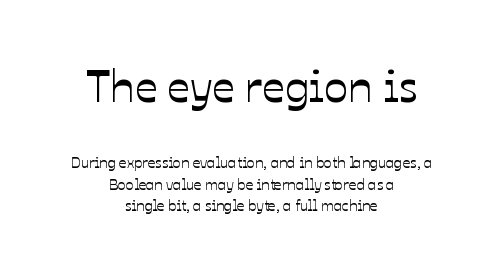
{"italic": "no", "width": "normal", "stroke_contrast": "low", "x_height": "medium", "monospaced": "no", "underline": "no", "align": "center", "line_spacing": "normal", "line_spacing_ratio": 1.43, "letter_spacing": "normal", "letter_spacing_em": 0.0, "larger_block": "first", "size_ratio": 3.0, "glyph_px": 45}
